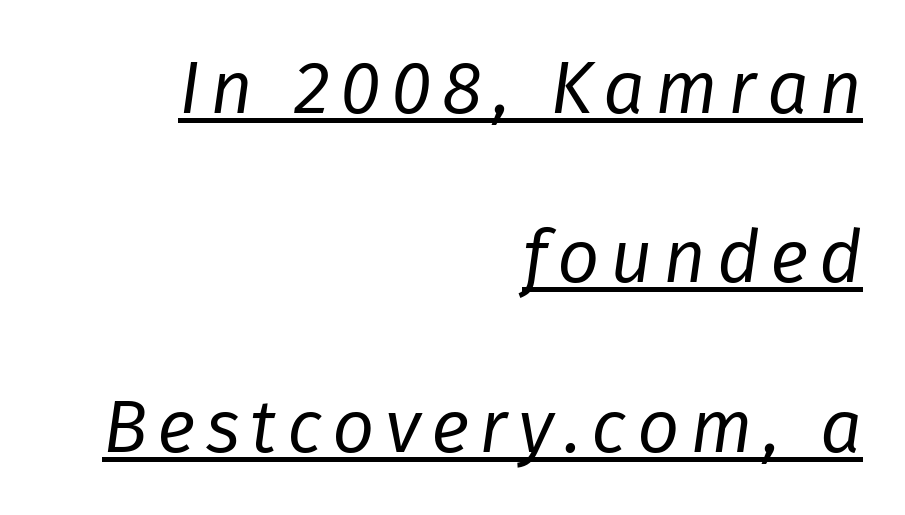
Q: Is the text bold? A: No.
Q: Is the text italic (slanted)? A: Yes, it leans right by about 8 degrees.
Q: Is the text underlined? A: Yes.
Q: How is the paragraph aligned? A: Right-aligned.
Q: Is the spacing between lines tight, normal or loose? A: Loose.
Q: Width (condensed, normal, or wide)? A: Normal.
Q: Stroke contrast? A: Low.
Q: x-height? A: Medium.
Q: Monospaced? A: No.
